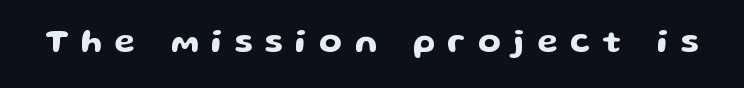
Q: Is the text italic (slanted)? A: No, it is upright.
Q: Is the typeface a serif or a sans-serif typeface? A: Sans-serif.
Q: Is the text underlined? A: No.
Q: Is the spacing between letters normal or unusually wide? A: Unusually wide.
Q: Width (condensed, normal, or wide)? A: Wide.
Q: Stroke contrast? A: Low.
Q: x-height? A: Medium.
Q: Monospaced? A: No.
